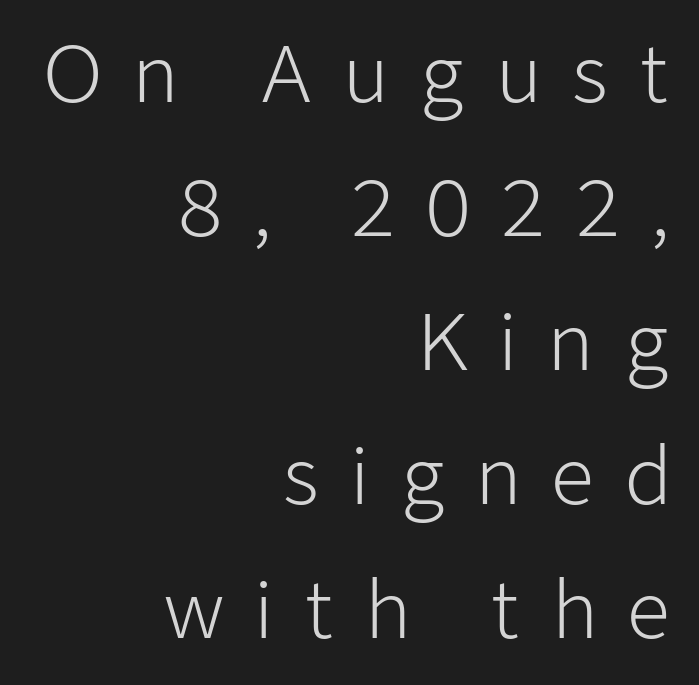
The image shows 77 px light sans-serif type, upright; set right-aligned, line spacing 1.74x, unusually wide letter spacing (+0.37 em), not underlined; low stroke contrast and a medium x-height.
